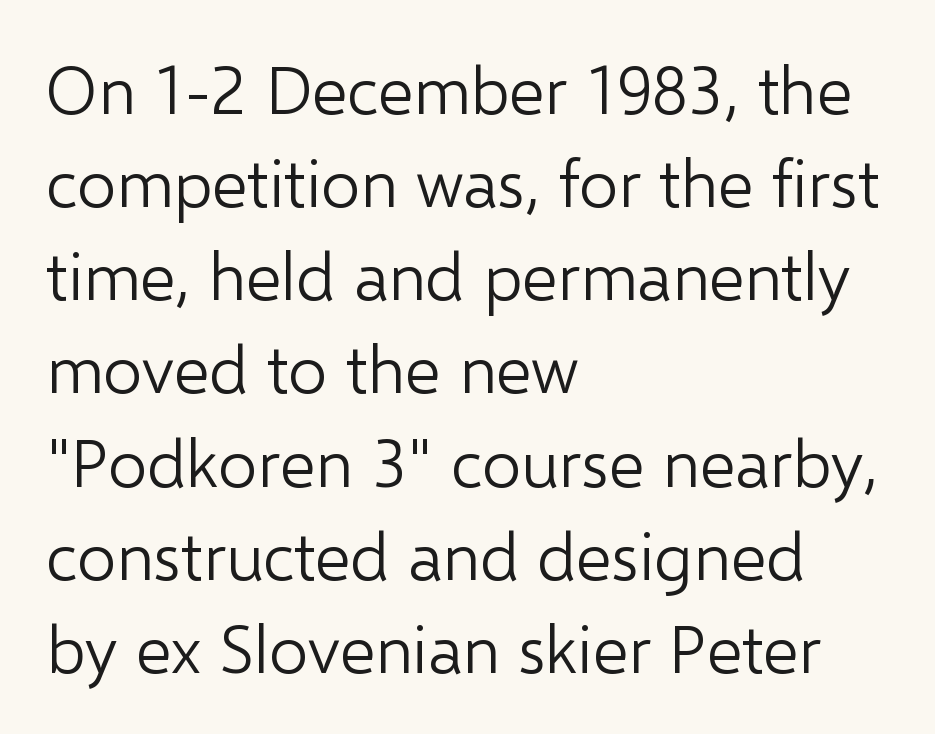
Q: Is the text bold? A: No.
Q: Is the text italic (slanted)? A: No, it is upright.
Q: Is the typeface a serif or a sans-serif typeface? A: Sans-serif.
Q: Is the text underlined? A: No.
Q: How is the paragraph aligned? A: Left-aligned.
Q: Is the spacing between letters normal or unusually wide? A: Normal.
Q: Is the spacing between lines tight, normal or loose? A: Normal.
Q: Width (condensed, normal, or wide)? A: Normal.
Q: Stroke contrast? A: Low.
Q: x-height? A: Medium.
Q: Monospaced? A: No.
